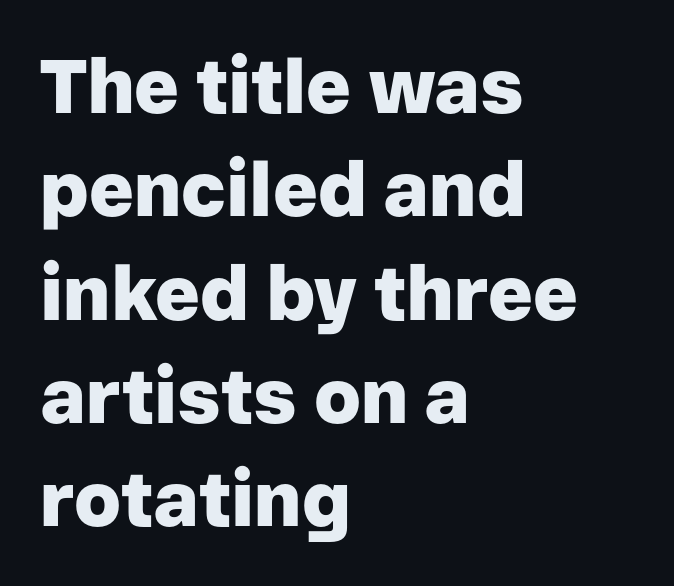
The image shows 76 px heavy sans-serif type, upright; set left-aligned, normal line spacing (1.36x), normal letter spacing, not underlined; low stroke contrast and a medium x-height.
